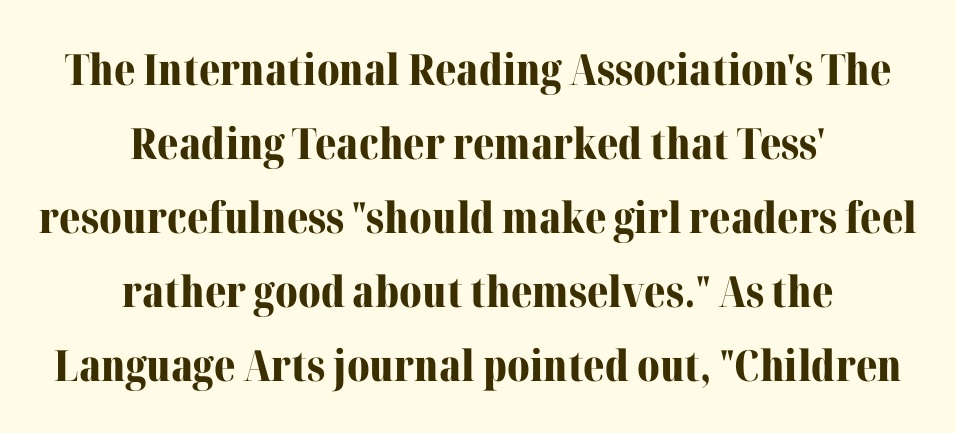
{"serif": "yes", "italic": "no", "bold": "yes", "weight": "bold", "width": "normal", "stroke_contrast": "medium", "x_height": "medium", "monospaced": "no", "underline": "no", "align": "center", "line_spacing_ratio": 1.72, "letter_spacing": "normal", "letter_spacing_em": 0.0, "glyph_px": 43}
